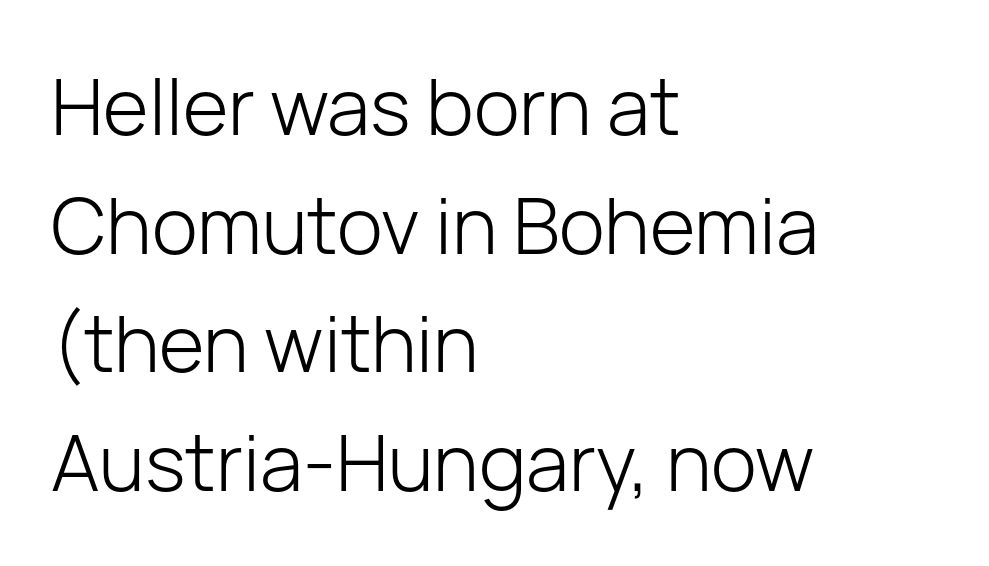
Plain, unruled lines of type. Is the letter spacing exaggerated? No — it looks like the ordinary default. Weight: in the light-to-regular range. Vertical spacing — default. Serif or sans? Sans — the stroke terminals are bare.
